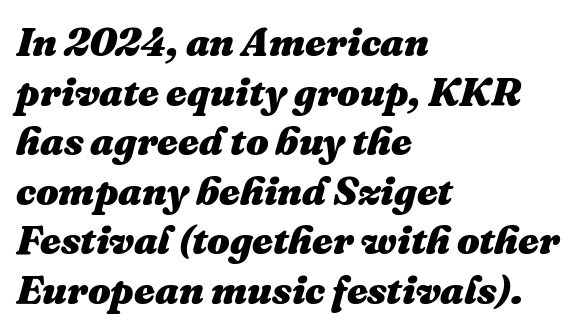
The image shows 40 px heavy type, italic (leaning right); set left-aligned, line spacing 1.24x, normal letter spacing, not underlined; medium stroke contrast and a medium x-height.
